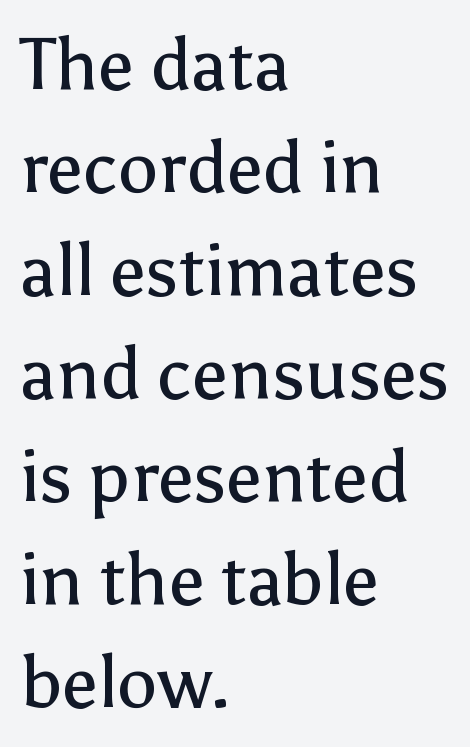
The face used here is proportionally spaced, like ordinary book or web type. The font's upright variant was chosen for this text. Left-aligned paragraph, ragged on the right. This block has exactly the height ordinary leading produces. Words float on clear page, feet unadorned.
